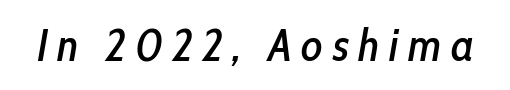
The image shows 45 px condensed type, italic (leaning right); set unusually wide letter spacing (+0.21 em), not underlined; low stroke contrast and a medium x-height.
